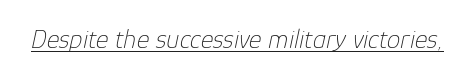
The image shows 27 px text type, italic (leaning right); set normal letter spacing, underlined.
